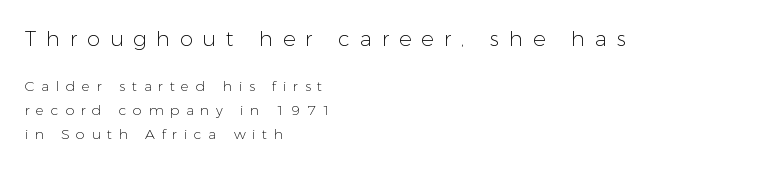
The image shows 21 px text type, upright; set left-aligned, normal line spacing (1.7x), unusually wide letter spacing (+0.47 em), not underlined; the first (top) block is 1.5x larger.
